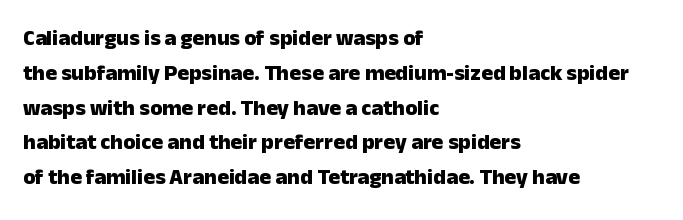
{"italic": "no", "bold": "yes", "underline": "no", "align": "left", "line_spacing": "normal", "line_spacing_ratio": 1.58, "letter_spacing": "normal", "letter_spacing_em": 0.0, "glyph_px": 22}
